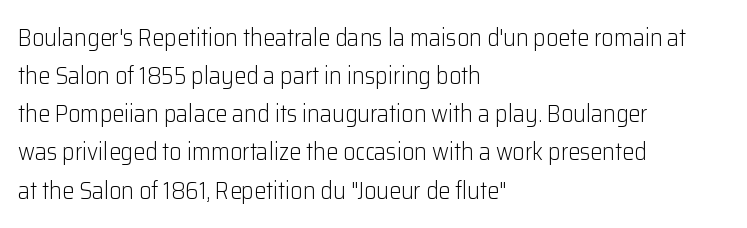
The image shows 24 px text type, upright; set left-aligned, normal line spacing (1.59x), normal letter spacing, not underlined.
